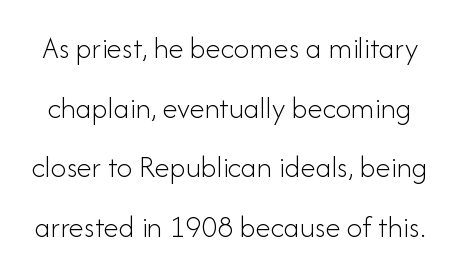
{"serif": "no", "italic": "no", "bold": "no", "weight": "light", "width": "normal", "stroke_contrast": "low", "x_height": "small", "monospaced": "no", "underline": "no", "line_spacing": "loose", "line_spacing_ratio": 1.92, "letter_spacing": "normal", "letter_spacing_em": 0.0, "glyph_px": 31}
